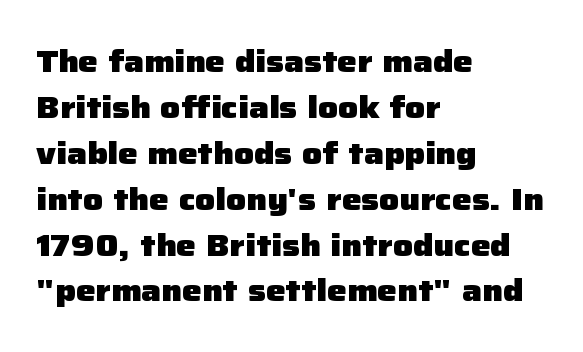
{"serif": "no", "italic": "no", "bold": "yes", "weight": "heavy", "width": "normal", "stroke_contrast": "low", "x_height": "medium", "monospaced": "no", "underline": "no", "align": "left", "line_spacing": "normal", "line_spacing_ratio": 1.48, "letter_spacing": "normal", "letter_spacing_em": 0.0, "glyph_px": 31}
